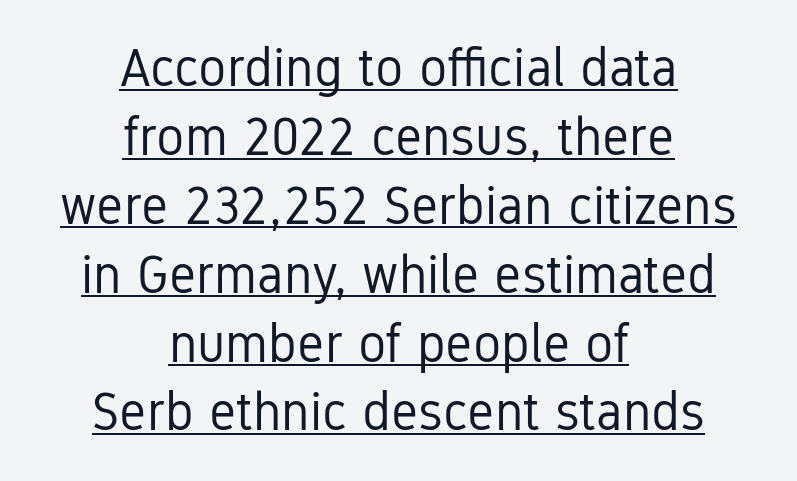
{"serif": "no", "italic": "no", "bold": "no", "weight": "regular", "width": "condensed", "stroke_contrast": "low", "x_height": "medium", "monospaced": "no", "underline": "yes", "align": "center", "line_spacing": "normal", "line_spacing_ratio": 1.3, "letter_spacing": "normal", "letter_spacing_em": 0.0, "glyph_px": 53}
